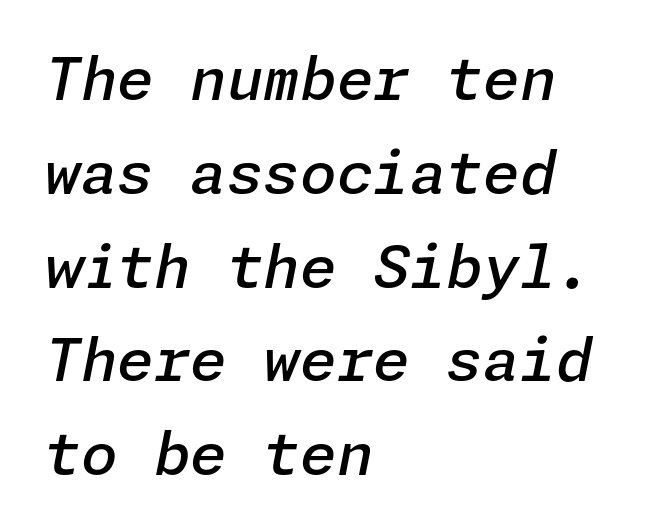
Q: Is the text bold? A: Semi-bold.
Q: Is the text italic (slanted)? A: Yes, it leans right by about 11 degrees.
Q: Is the text underlined? A: No.
Q: How is the paragraph aligned? A: Left-aligned.
Q: Is the spacing between letters normal or unusually wide? A: Normal.
Q: Is the spacing between lines tight, normal or loose? A: Normal.
Q: Width (condensed, normal, or wide)? A: Normal.
Q: Stroke contrast? A: Low.
Q: x-height? A: Medium.
